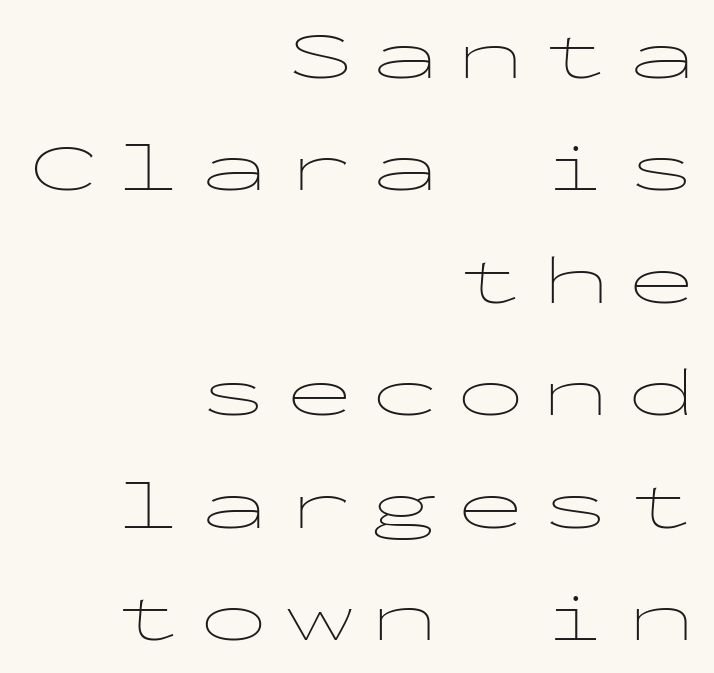
Here the designer chose a console-style face with uniform glyph widths. Is the block centered? No — it sits flush against the right margin. The characters are drawn with everyday or finer stroke widths. The area under the type is left untouched. The axis of the letterforms is exactly vertical. The type family on display is of the sans-serif kind.
